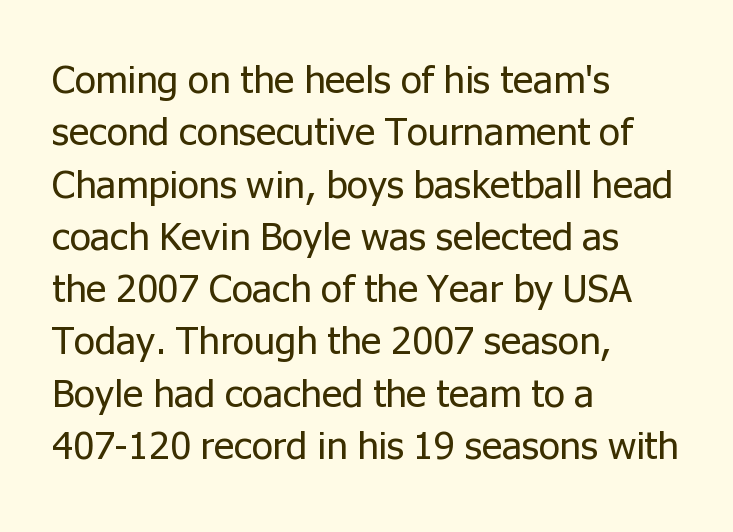
The image shows 39 px regular-weight sans-serif type, upright; set left-aligned, normal line spacing (1.34x), normal letter spacing, not underlined; low stroke contrast and a medium x-height.
